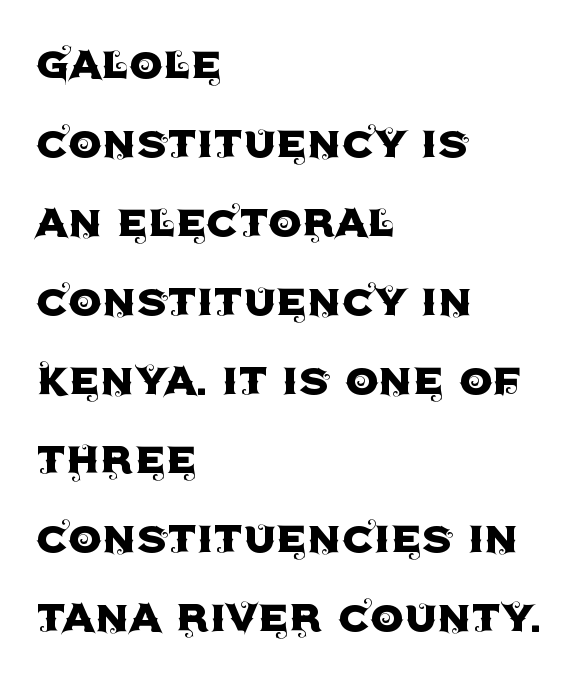
The image shows 53 px sans-serif type, upright; set left-aligned, normal line spacing (1.49x), normal letter spacing, not underlined; a large x-height.
